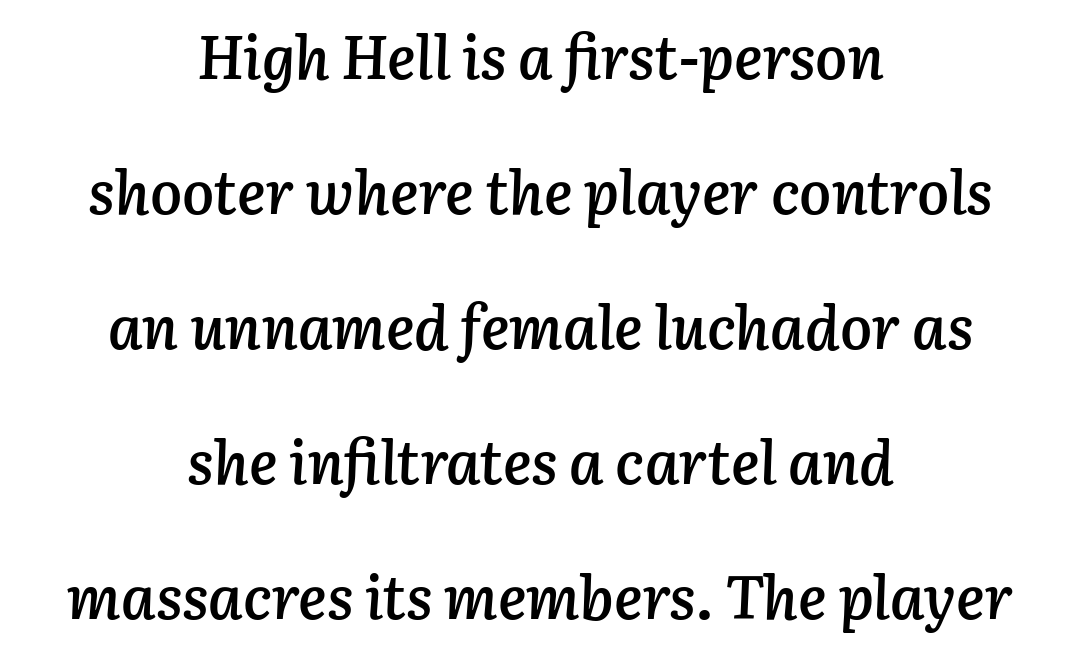
Q: Is the text bold? A: Semi-bold.
Q: Is the text italic (slanted)? A: Yes, it leans right by about 3 degrees.
Q: Is the text underlined? A: No.
Q: How is the paragraph aligned? A: Centered.
Q: Is the spacing between letters normal or unusually wide? A: Normal.
Q: Is the spacing between lines tight, normal or loose? A: Loose.
Q: Width (condensed, normal, or wide)? A: Normal.
Q: Stroke contrast? A: Low.
Q: x-height? A: Medium.
Q: Monospaced? A: No.
